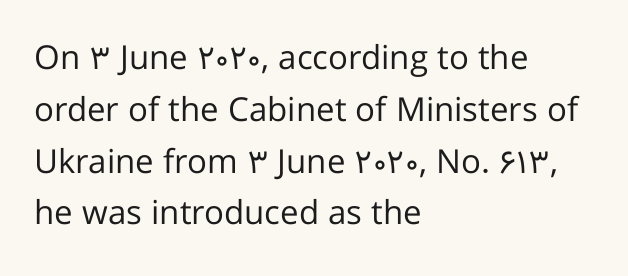
The image shows 33 px regular-weight sans-serif type, upright; set left-aligned, normal line spacing (1.57x), normal letter spacing, not underlined; low stroke contrast and a medium x-height.
